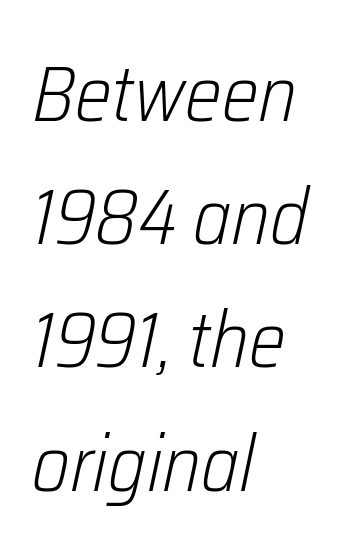
Q: Is the text bold? A: No.
Q: Is the text italic (slanted)? A: Yes, it leans right by about 12 degrees.
Q: Is the text underlined? A: No.
Q: How is the paragraph aligned? A: Left-aligned.
Q: Is the spacing between letters normal or unusually wide? A: Normal.
Q: Is the spacing between lines tight, normal or loose? A: Normal.
Q: Width (condensed, normal, or wide)? A: Condensed.
Q: Stroke contrast? A: Low.
Q: x-height? A: Medium.
Q: Monospaced? A: No.
